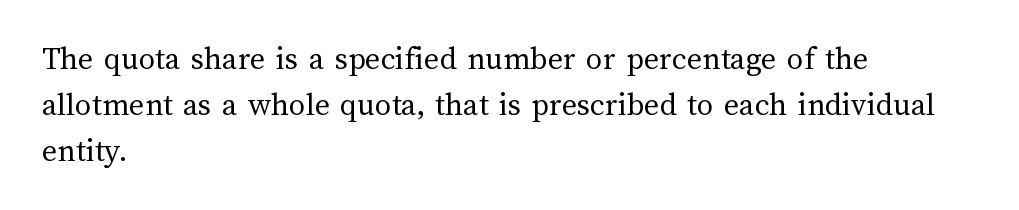
Q: Is the text bold? A: No.
Q: Is the text italic (slanted)? A: No, it is upright.
Q: Is the text underlined? A: No.
Q: How is the paragraph aligned? A: Left-aligned.
Q: Is the spacing between letters normal or unusually wide? A: Normal.
Q: Is the spacing between lines tight, normal or loose? A: Normal.
Q: Width (condensed, normal, or wide)? A: Normal.
Q: Stroke contrast? A: Medium.
Q: x-height? A: Medium.
Q: Monospaced? A: No.
